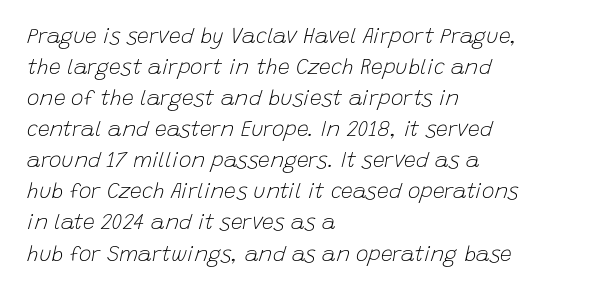
Q: Is the text bold? A: No.
Q: Is the text italic (slanted)? A: Yes, it leans right by about 15 degrees.
Q: Is the text underlined? A: No.
Q: How is the paragraph aligned? A: Left-aligned.
Q: Is the spacing between letters normal or unusually wide? A: Normal.
Q: Is the spacing between lines tight, normal or loose? A: Normal.
